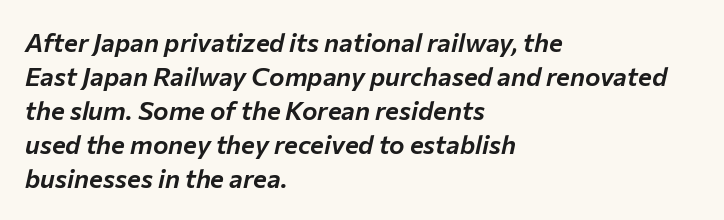
Q: Is the text italic (slanted)? A: Yes, it leans right by about 12 degrees.
Q: Is the text underlined? A: No.
Q: How is the paragraph aligned? A: Left-aligned.
Q: Is the spacing between letters normal or unusually wide? A: Normal.
Q: Is the spacing between lines tight, normal or loose? A: Normal.
